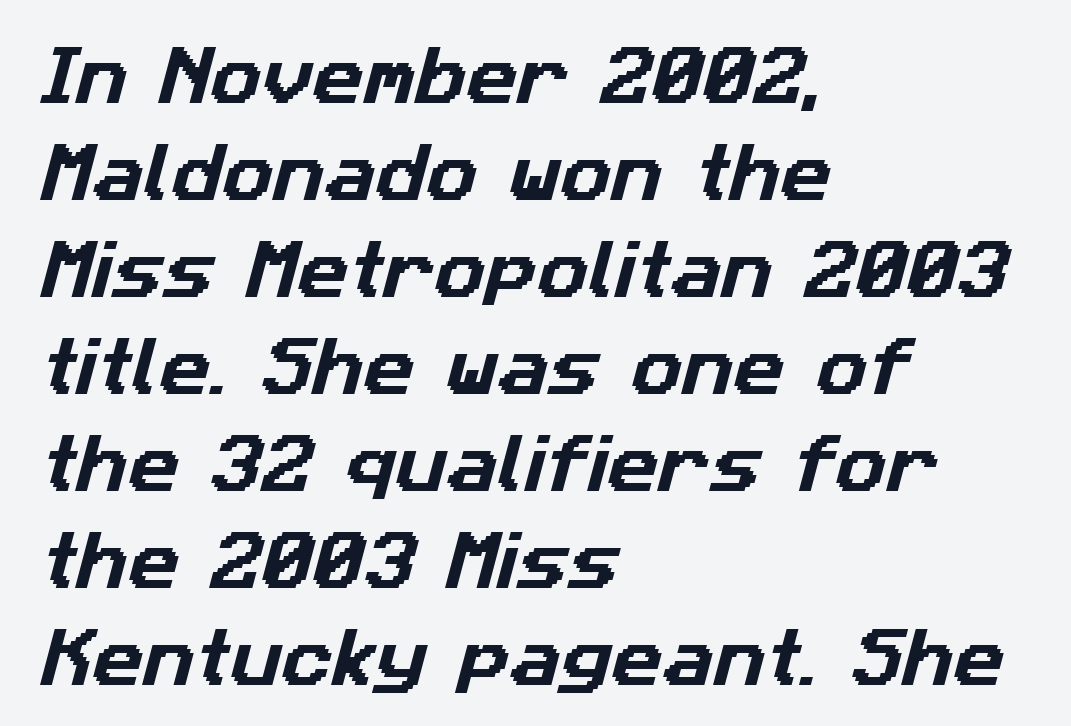
{"serif": "no", "width": "normal", "stroke_contrast": "low", "x_height": "medium", "monospaced": "no", "underline": "no", "align": "left", "line_spacing": "normal", "line_spacing_ratio": 1.54, "letter_spacing": "normal", "letter_spacing_em": 0.0, "glyph_px": 63}
